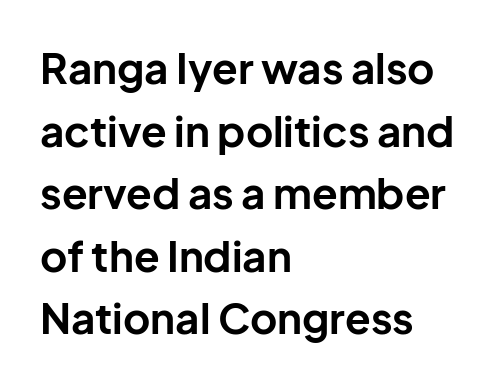
Q: Is the text bold? A: Yes.
Q: Is the text italic (slanted)? A: No, it is upright.
Q: Is the typeface a serif or a sans-serif typeface? A: Sans-serif.
Q: Is the text underlined? A: No.
Q: How is the paragraph aligned? A: Left-aligned.
Q: Is the spacing between letters normal or unusually wide? A: Normal.
Q: Is the spacing between lines tight, normal or loose? A: Normal.
Q: Width (condensed, normal, or wide)? A: Normal.
Q: Stroke contrast? A: Low.
Q: x-height? A: Medium.
Q: Monospaced? A: No.
